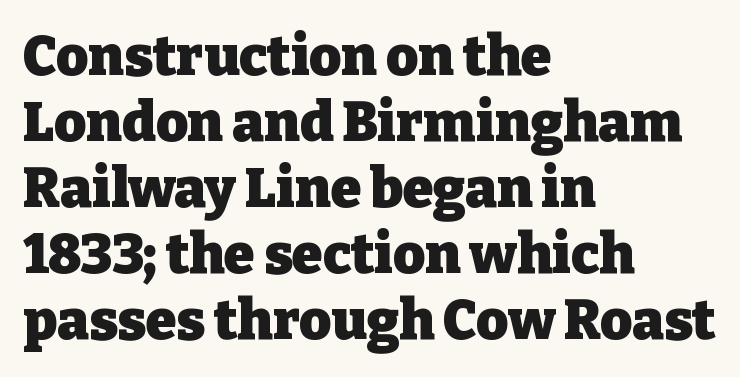
{"serif": "yes", "italic": "no", "bold": "yes", "weight": "heavy", "width": "normal", "stroke_contrast": "low", "x_height": "medium", "monospaced": "no", "underline": "no", "align": "left", "line_spacing_ratio": 1.2, "letter_spacing": "normal", "letter_spacing_em": 0.0, "glyph_px": 55}
